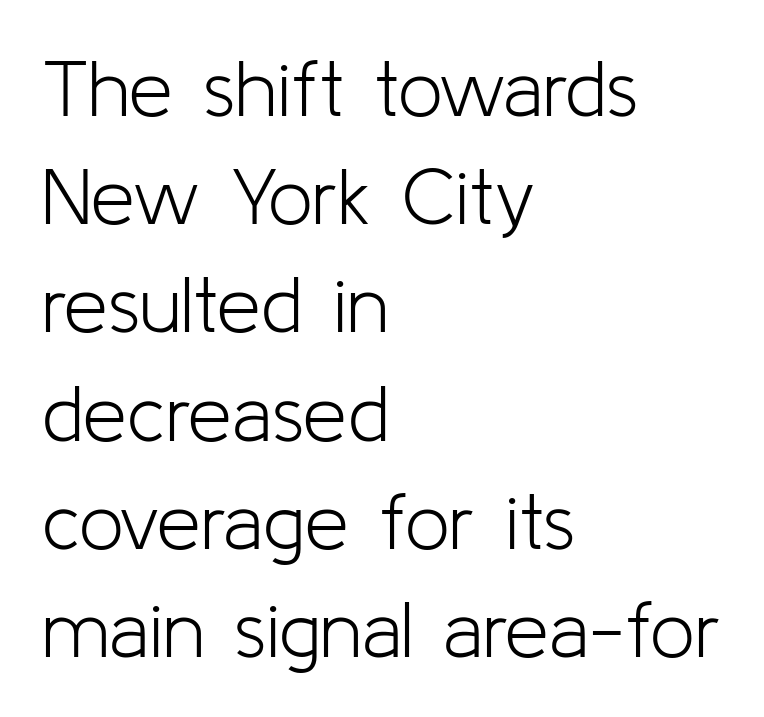
Q: Is the text bold? A: No.
Q: Is the text italic (slanted)? A: No, it is upright.
Q: Is the typeface a serif or a sans-serif typeface? A: Sans-serif.
Q: Is the text underlined? A: No.
Q: How is the paragraph aligned? A: Left-aligned.
Q: Is the spacing between letters normal or unusually wide? A: Normal.
Q: Is the spacing between lines tight, normal or loose? A: Normal.
Q: Width (condensed, normal, or wide)? A: Normal.
Q: Stroke contrast? A: Low.
Q: x-height? A: Medium.
Q: Monospaced? A: No.
